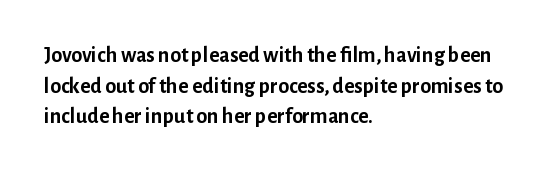
{"italic": "no", "bold": "yes", "underline": "no", "align": "left", "line_spacing": "normal", "line_spacing_ratio": 1.39, "letter_spacing": "normal", "letter_spacing_em": 0.0, "glyph_px": 22}
